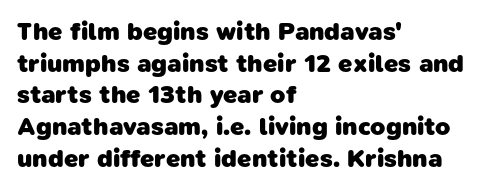
Strong, thick strokes mark this as bold type. Letter spacing: default. Clear beneath every line of the passage. The vertical gap from one line to the next is medium. Where is the straight margin? On the left.
